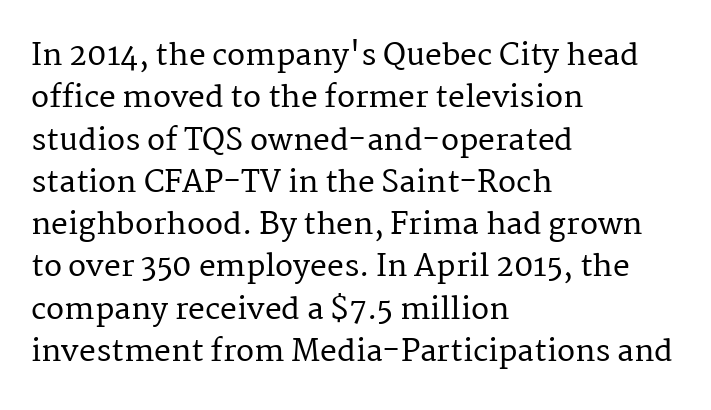
Leading matches the norm, producing a regular column. Compared with a centered layout, this one pins lines to the left instead. Old-style or modern, the face here clearly has serifs. There is no visible air inserted between adjacent glyphs.
